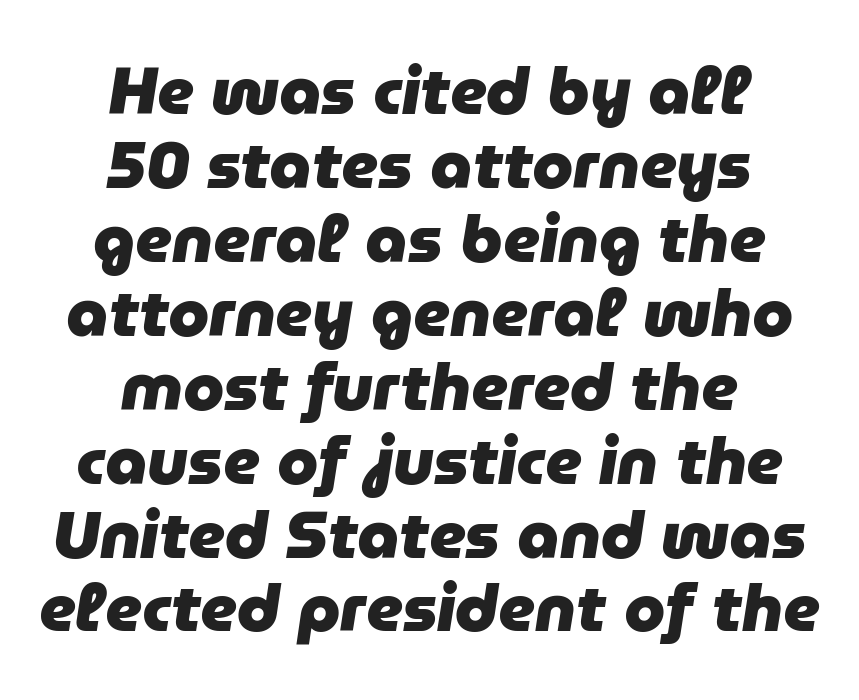
Visually the block forms a symmetrical silhouette, jagged on both flanks. Type without underlining. Pretty heavy lettering here — definitely bold. The passage shown has conventional tracking throughout. Is there much room between lines? No — they nearly touch.
